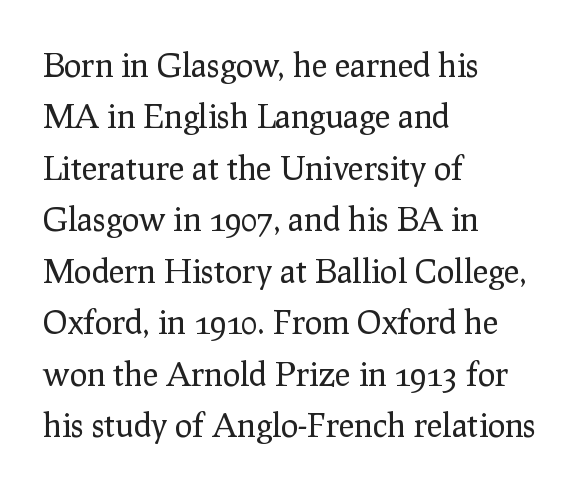
Q: Is the text bold? A: No.
Q: Is the text italic (slanted)? A: No, it is upright.
Q: Is the typeface a serif or a sans-serif typeface? A: Serif.
Q: Is the text underlined? A: No.
Q: How is the paragraph aligned? A: Left-aligned.
Q: Is the spacing between letters normal or unusually wide? A: Normal.
Q: Is the spacing between lines tight, normal or loose? A: Normal.
Q: Width (condensed, normal, or wide)? A: Normal.
Q: Stroke contrast? A: Low.
Q: x-height? A: Medium.
Q: Monospaced? A: No.
